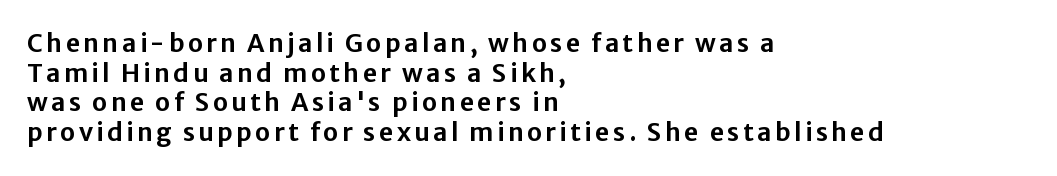
Q: Is the text italic (slanted)? A: No, it is upright.
Q: Is the text underlined? A: No.
Q: How is the paragraph aligned? A: Left-aligned.
